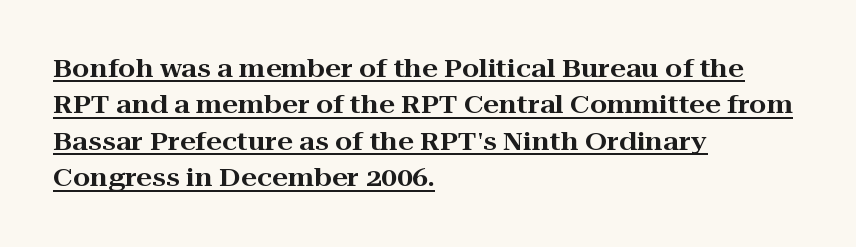
The image shows 25 px text type, upright; set left-aligned, normal line spacing (1.46x), normal letter spacing, underlined.
